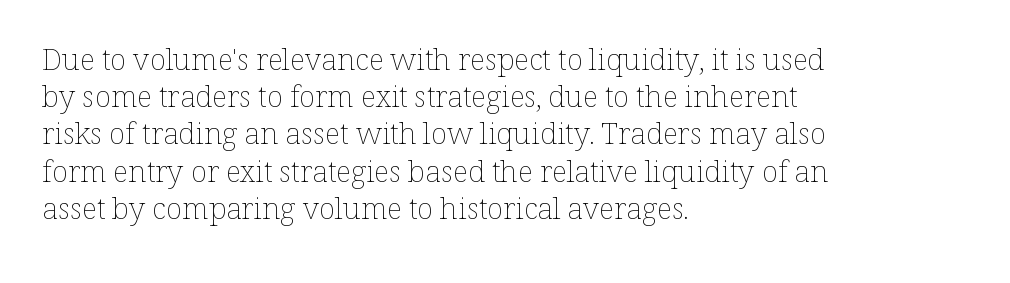
The image shows 30 px thin type, upright; set left-aligned, line spacing 1.24x, normal letter spacing, not underlined; low stroke contrast and a medium x-height.
